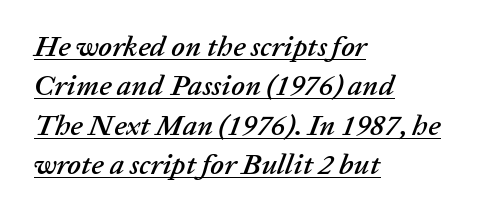
The image shows 29 px text type, italic (leaning right); set left-aligned, normal line spacing (1.36x), normal letter spacing, underlined; low stroke contrast and a medium x-height.
